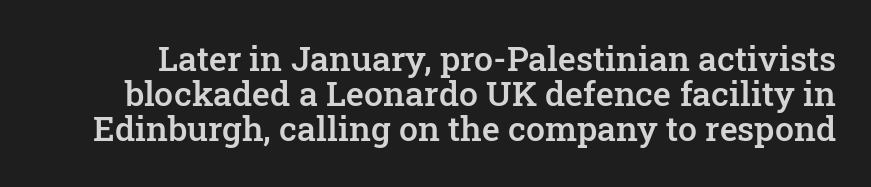
Emphasis by weight is partial: semibold. Standard letterfit; no display-style spreading of the glyphs. The passage shown is typed in a proportional face where columns would drift. Does the lettering tilt? It doesn't — this is upright.
